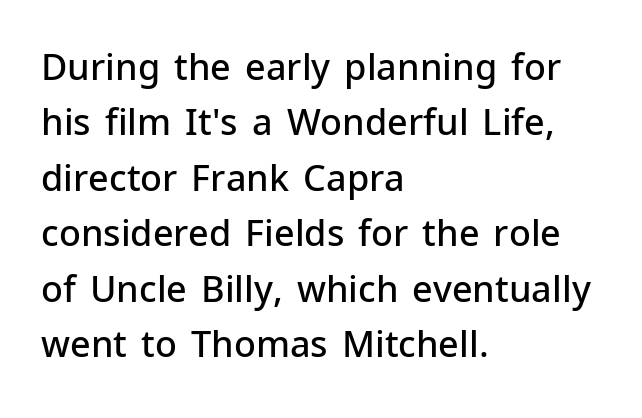
The image shows 36 px semibold sans-serif type, upright; set left-aligned, normal line spacing (1.54x), normal letter spacing, not underlined; low stroke contrast and a medium x-height.
